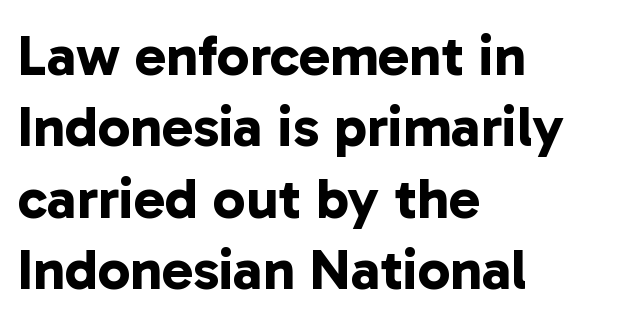
Q: Is the text bold? A: Yes.
Q: Is the typeface a serif or a sans-serif typeface? A: Sans-serif.
Q: Is the text underlined? A: No.
Q: How is the paragraph aligned? A: Left-aligned.
Q: Is the spacing between letters normal or unusually wide? A: Normal.
Q: Width (condensed, normal, or wide)? A: Normal.
Q: Stroke contrast? A: Low.
Q: x-height? A: Medium.
Q: Monospaced? A: No.
